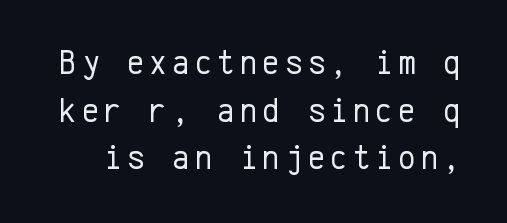
The image shows 34 px regular-weight sans-serif type, upright, monospaced; set normal line spacing (1.4x), not underlined; low stroke contrast and a medium x-height.
